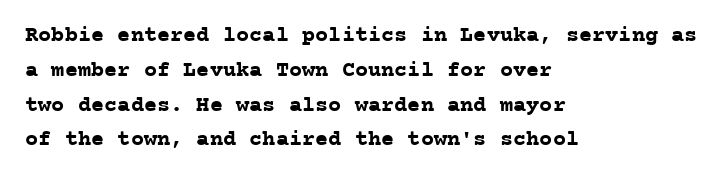
Q: Is the text bold? A: Yes.
Q: Is the text italic (slanted)? A: No, it is upright.
Q: Is the text underlined? A: No.
Q: How is the paragraph aligned? A: Left-aligned.
Q: Is the spacing between letters normal or unusually wide? A: Normal.
Q: Is the spacing between lines tight, normal or loose? A: Normal.
